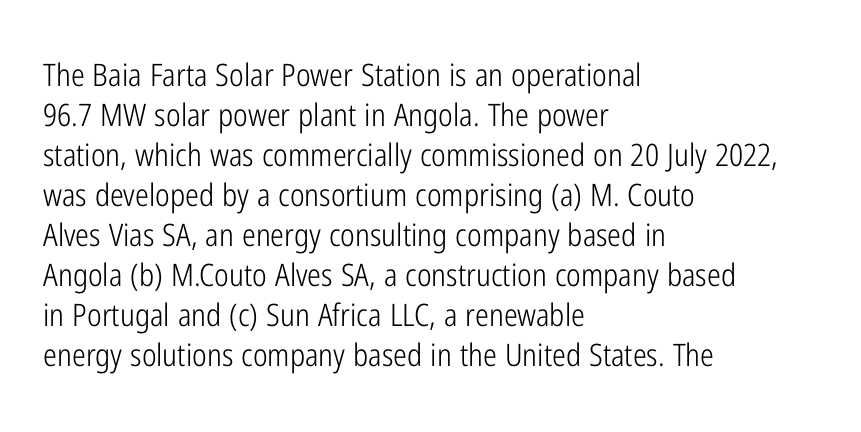
The image shows 31 px light, condensed sans-serif type, upright; set left-aligned, normal line spacing (1.29x), normal letter spacing, not underlined; low stroke contrast and a medium x-height.
